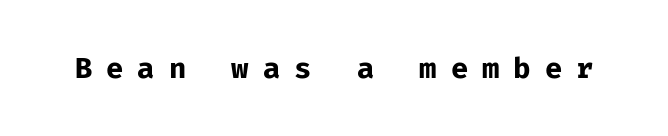
Q: Is the text bold? A: Yes.
Q: Is the text italic (slanted)? A: No, it is upright.
Q: Is the typeface a serif or a sans-serif typeface? A: Sans-serif.
Q: Is the text underlined? A: No.
Q: Is the spacing between letters normal or unusually wide? A: Unusually wide.
Q: Width (condensed, normal, or wide)? A: Normal.
Q: Stroke contrast? A: Low.
Q: x-height? A: Medium.
Q: Monospaced? A: Yes.
